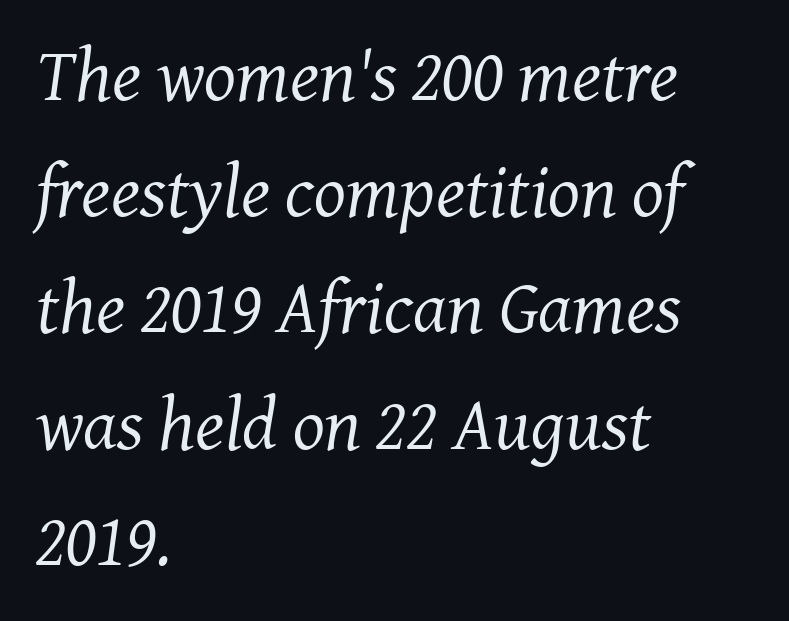
The image shows 75 px regular-weight serif type, italic (leaning right); set left-aligned, normal line spacing (1.55x), normal letter spacing, not underlined; medium stroke contrast and a medium x-height.
